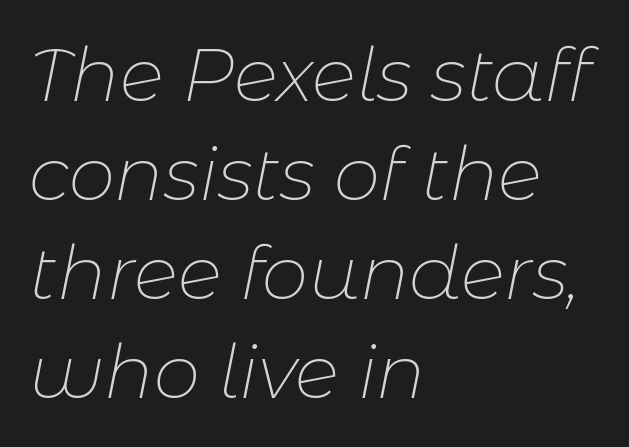
The image shows 74 px thin type, italic (leaning right); set left-aligned, normal line spacing (1.34x), normal letter spacing, not underlined; low stroke contrast and a medium x-height.
